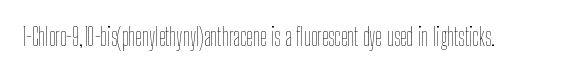
Q: Is the text bold? A: No.
Q: Is the text italic (slanted)? A: No, it is upright.
Q: Is the text underlined? A: No.
Q: Is the spacing between letters normal or unusually wide? A: Normal.
